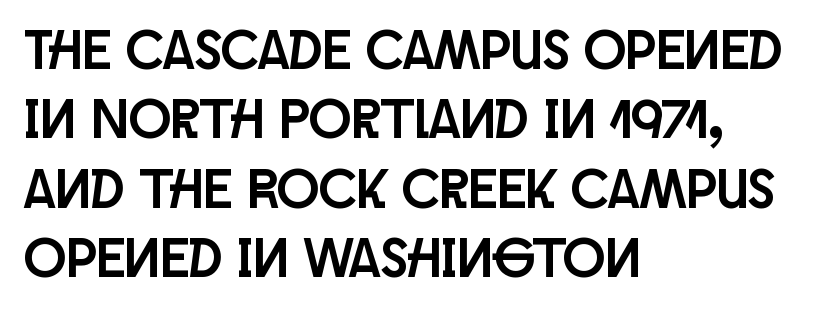
Regarding serifs, this sample does without them. This rendering uses left alignment, leaving the right contour irregular. Italic: no, the glyphs are upright roman. The space beneath each line is pristine and unruled. Note the varied advance widths — an 'i' is clearly narrower than an 'm'.
